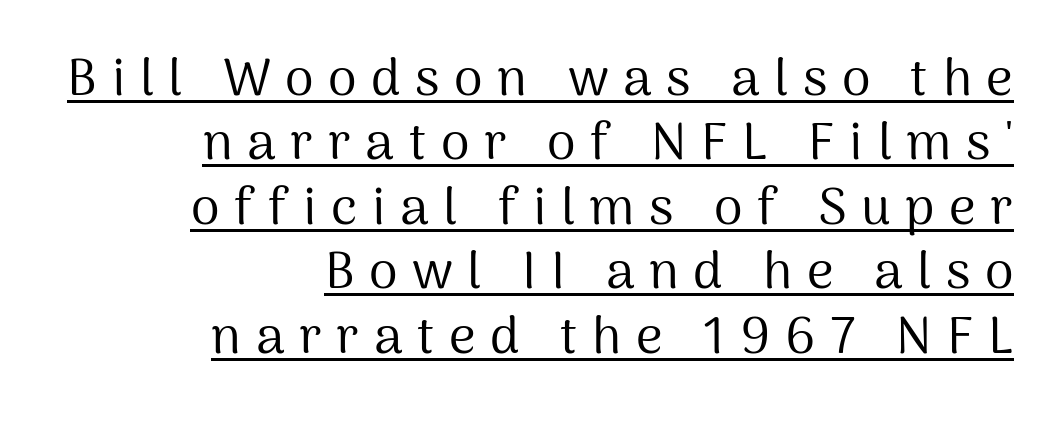
Q: Is the text bold? A: No.
Q: Is the text italic (slanted)? A: No, it is upright.
Q: Is the typeface a serif or a sans-serif typeface? A: Sans-serif.
Q: Is the text underlined? A: Yes.
Q: How is the paragraph aligned? A: Right-aligned.
Q: Is the spacing between letters normal or unusually wide? A: Unusually wide.
Q: Width (condensed, normal, or wide)? A: Normal.
Q: Stroke contrast? A: Medium.
Q: x-height? A: Medium.
Q: Monospaced? A: No.
